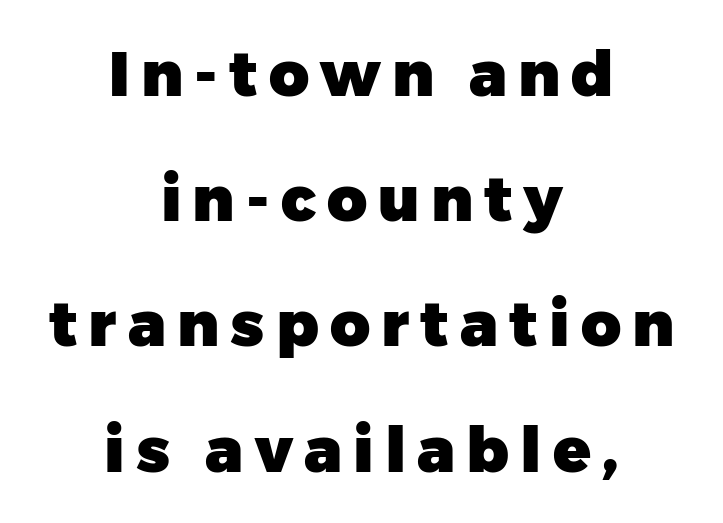
The image shows 62 px heavy sans-serif type, upright; set centered, loose line spacing (2.02x), not underlined; low stroke contrast and a medium x-height.
